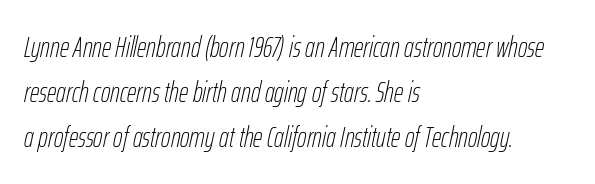
The image shows 29 px thin, condensed type, italic (leaning right); set left-aligned, normal line spacing (1.55x), normal letter spacing, not underlined; low stroke contrast and a medium x-height.
